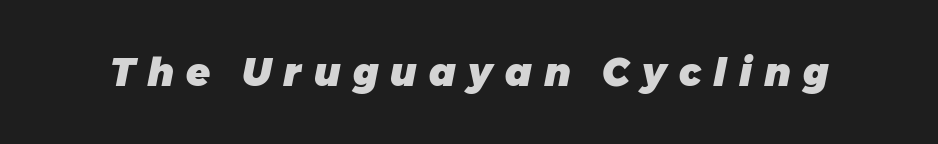
Q: Is the text bold? A: Yes.
Q: Is the text italic (slanted)? A: Yes, it leans right by about 11 degrees.
Q: Is the text underlined? A: No.
Q: Is the spacing between letters normal or unusually wide? A: Unusually wide.
Q: Width (condensed, normal, or wide)? A: Normal.
Q: Stroke contrast? A: Low.
Q: x-height? A: Medium.
Q: Monospaced? A: No.
